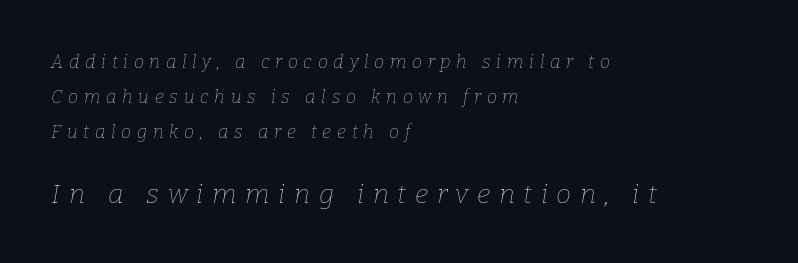
Q: Is the text bold? A: No.
Q: Is the text italic (slanted)? A: Yes, it leans right by about 9 degrees.
Q: Is the text underlined? A: No.
Q: How is the paragraph aligned? A: Left-aligned.
Q: Is the spacing between letters normal or unusually wide? A: Unusually wide.
Q: Is the spacing between lines tight, normal or loose? A: Loose.
Q: Which block of text is set in a larger size, the first (top) or the second (bottom)? A: The second (bottom) one.
